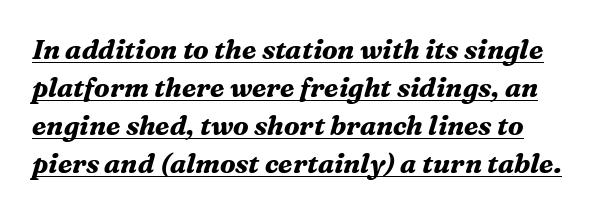
The image shows 27 px bold type, italic (leaning right); set normal line spacing (1.41x), normal letter spacing, underlined.
